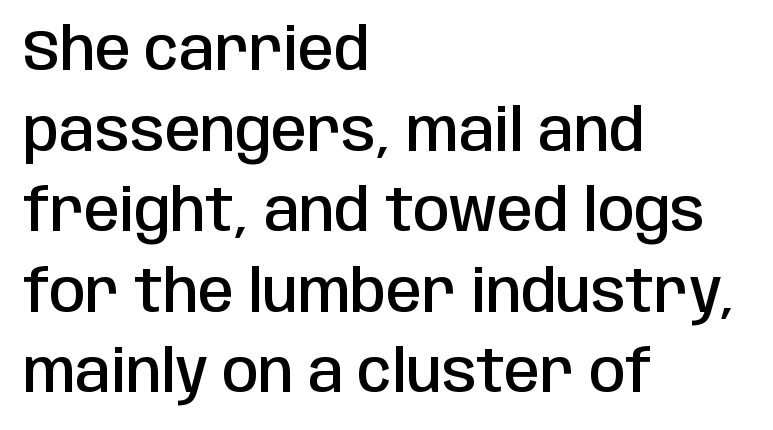
The image shows 58 px semibold, condensed sans-serif type, upright; set left-aligned, normal line spacing (1.39x), normal letter spacing, not underlined; low stroke contrast and a large x-height.
